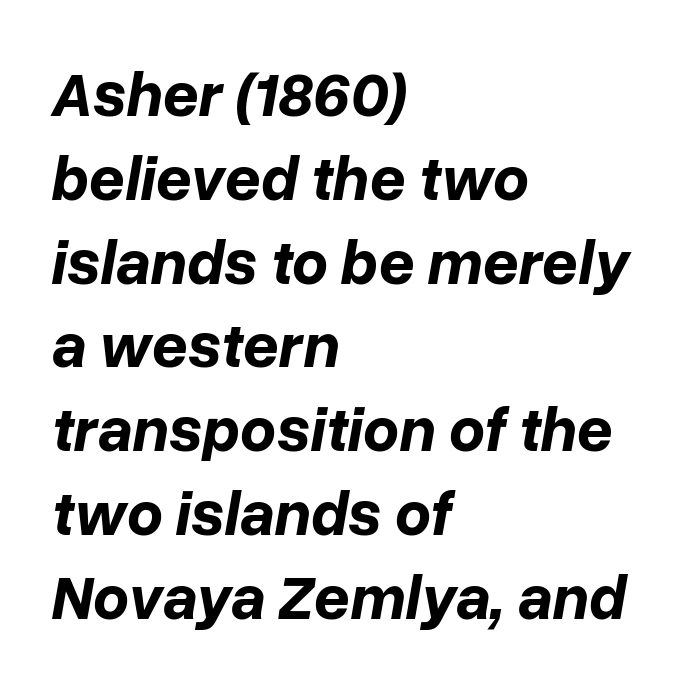
Q: Is the text bold? A: Yes.
Q: Is the text italic (slanted)? A: Yes, it leans right by about 10 degrees.
Q: Is the text underlined? A: No.
Q: How is the paragraph aligned? A: Left-aligned.
Q: Is the spacing between letters normal or unusually wide? A: Normal.
Q: Is the spacing between lines tight, normal or loose? A: Normal.
Q: Width (condensed, normal, or wide)? A: Normal.
Q: Stroke contrast? A: Low.
Q: x-height? A: Medium.
Q: Monospaced? A: No.
